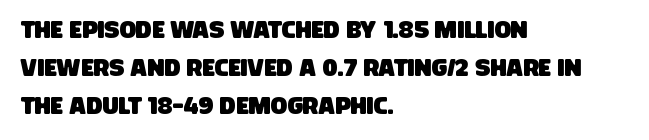
Characters follow at the spacing the type designer built in. Does the leading feel generous? No, just average. Quick note: underline off. The paragraph shown leans on its left margin.
